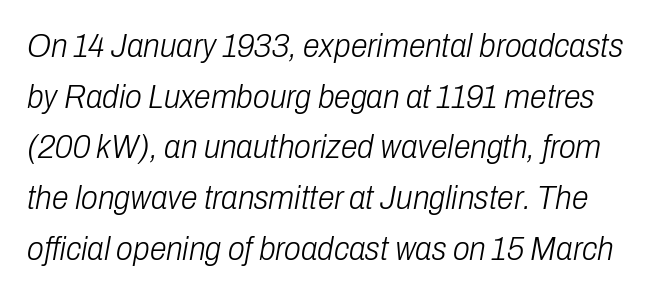
Regular leading. Proportional: the letters do not fall into vertical columns. Nobody touched the tracking dial on this one. Honestly, there is no underline to notice here at all. The typography opts for an oblique posture over an upright one.
